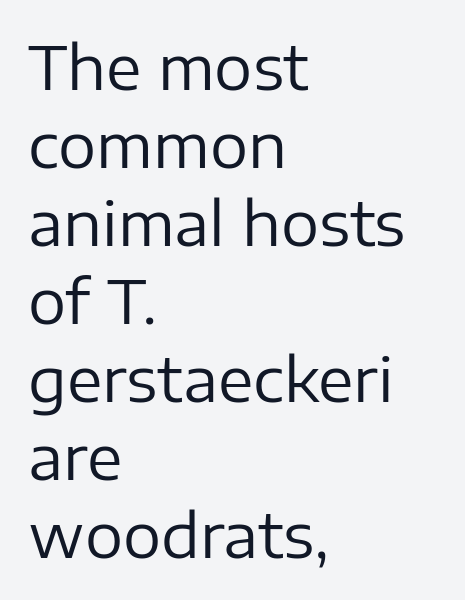
{"serif": "no", "italic": "no", "bold": "no", "weight": "regular", "width": "normal", "stroke_contrast": "low", "x_height": "medium", "monospaced": "no", "underline": "no", "align": "left", "line_spacing": "normal", "line_spacing_ratio": 1.3, "letter_spacing": "normal", "letter_spacing_em": 0.0, "glyph_px": 60}
